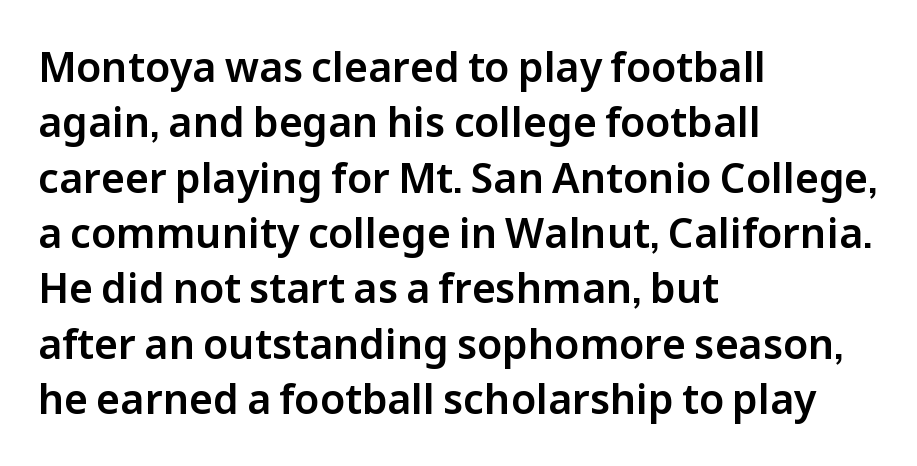
The image shows 41 px sans-serif type, upright; set left-aligned, normal line spacing (1.35x), normal letter spacing, not underlined; low stroke contrast and a medium x-height.
